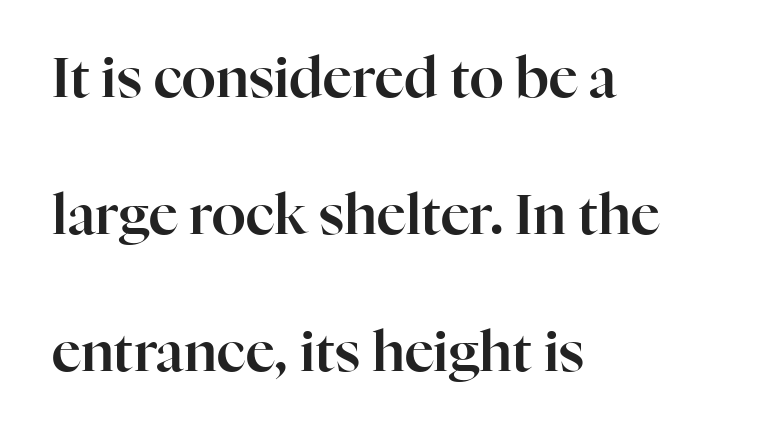
Unlike a clean sans, this face finishes its strokes with serifs. Anything drawn beneath the words? Only blank space. A typesetter would call this proportional, since set widths differ per character. If you measured baseline to baseline, you'd find a long distance. Left-aligned paragraph, ragged on the right.
